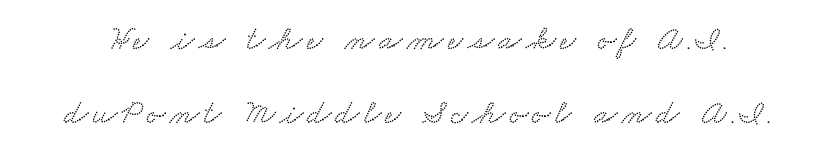
These lines stand farther apart than default settings would place them. Descenders hang freely into open space. Proportional: the letters do not fall into vertical columns. Regarding serifs, this sample has them.
